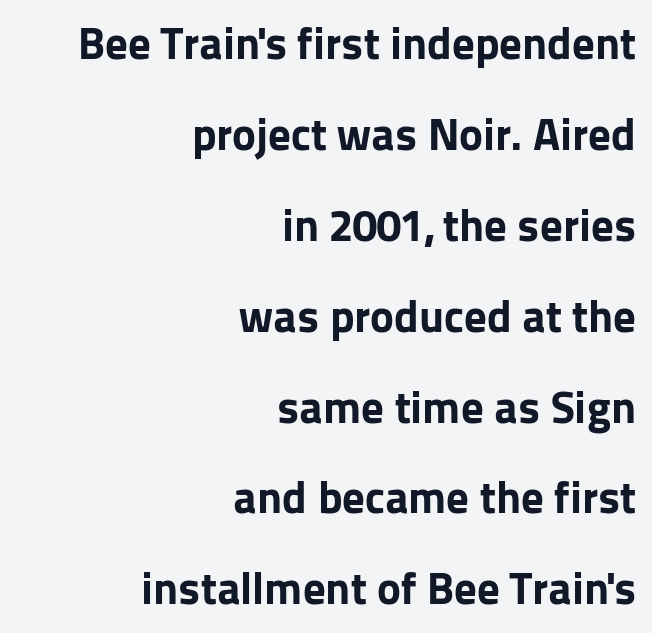
This block would shrink considerably if given ordinary leading; it's expanded now. What stands out about the letter spacing? Nothing — it is the standard amount. Classification — sans serif. No italicization has been applied; the sample stays upright. Layout note: lines flush right. The passage shown is not underscored anywhere.
